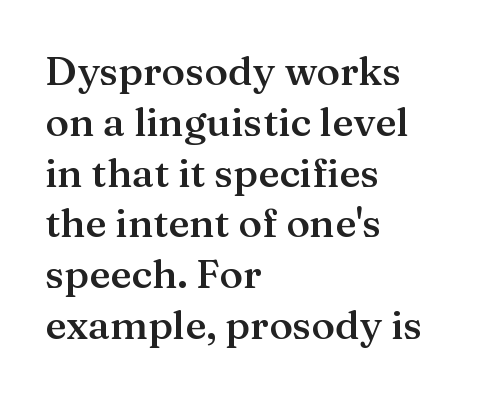
Vertical spacing — default. The lettering stays uniformly vertical, giving the passage a roman look. The line texture is even and compact thanks to regular tracking. All the whitespace from short lines collects on the right.
